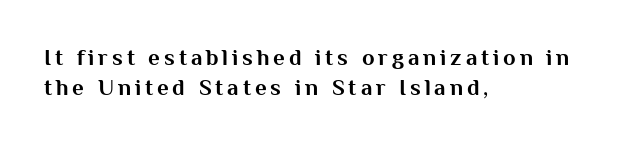
Q: Is the text bold? A: Yes.
Q: Is the text italic (slanted)? A: No, it is upright.
Q: Is the text underlined? A: No.
Q: How is the paragraph aligned? A: Left-aligned.
Q: Is the spacing between lines tight, normal or loose? A: Normal.
